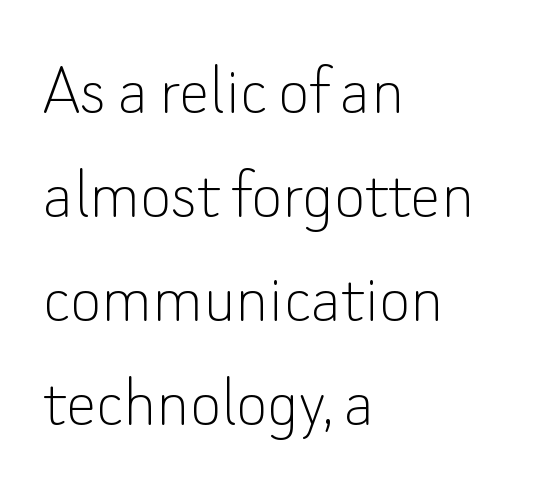
Q: Is the text bold? A: No.
Q: Is the text italic (slanted)? A: No, it is upright.
Q: Is the typeface a serif or a sans-serif typeface? A: Sans-serif.
Q: Is the text underlined? A: No.
Q: How is the paragraph aligned? A: Left-aligned.
Q: Is the spacing between letters normal or unusually wide? A: Normal.
Q: Is the spacing between lines tight, normal or loose? A: Normal.
Q: Width (condensed, normal, or wide)? A: Normal.
Q: Stroke contrast? A: Low.
Q: x-height? A: Small.
Q: Monospaced? A: No.
